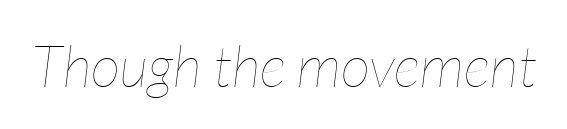
Letters have the restrained weight of plain body copy at most. A typesetter would call this zero additional tracking. A bare baseline throughout the passage. Each letter keeps its own natural width here, so spacing adapts to shape. Emphasis-style slanted type is in use.
